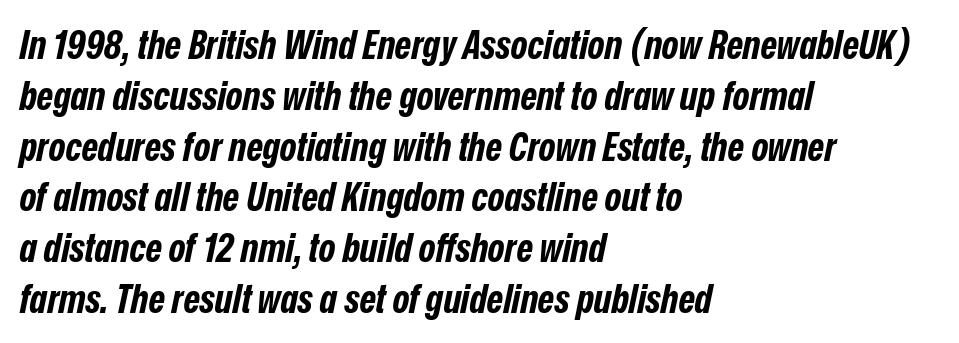
Q: Is the text bold? A: Yes.
Q: Is the text italic (slanted)? A: Yes, it leans right by about 12 degrees.
Q: Is the text underlined? A: No.
Q: How is the paragraph aligned? A: Left-aligned.
Q: Is the spacing between letters normal or unusually wide? A: Normal.
Q: Is the spacing between lines tight, normal or loose? A: Normal.
Q: Width (condensed, normal, or wide)? A: Condensed.
Q: Stroke contrast? A: Low.
Q: x-height? A: Medium.
Q: Monospaced? A: No.
